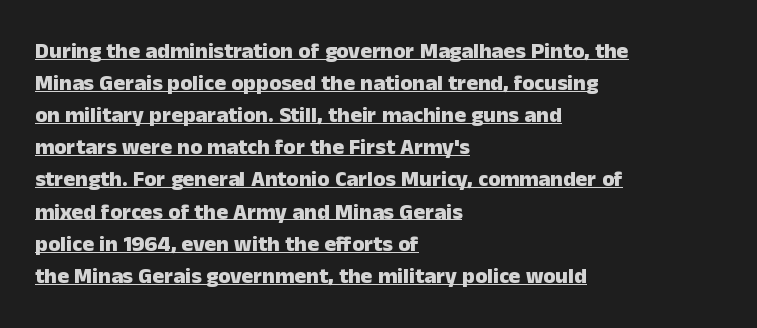
Horizontal bands of white between lines are of average thickness. The lettering stays uniformly vertical, giving the passage a roman look. This sample is left-justified, so line endings fall wherever the words run out. Quick note: underline on. These words are printed bold, with thick strokes throughout. Tracking here is standard; glyphs follow each other at the usual distance.
